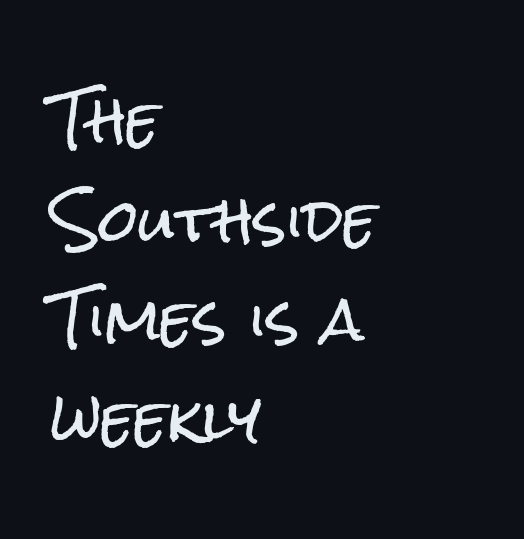
Descenders are the only things crossing below the line. Posture: straight, roman, zero tilt. The tracking reads as untouched default to a designer's eye. Typographically, this falls in the sans-serif category. The rendering uses natural spacing where letterforms have individual widths.
